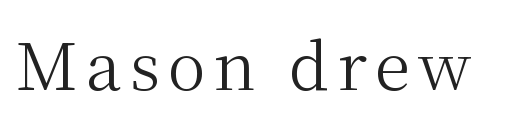
The image shows 64 px regular-weight serif type, upright; set not underlined; medium stroke contrast and a medium x-height.
